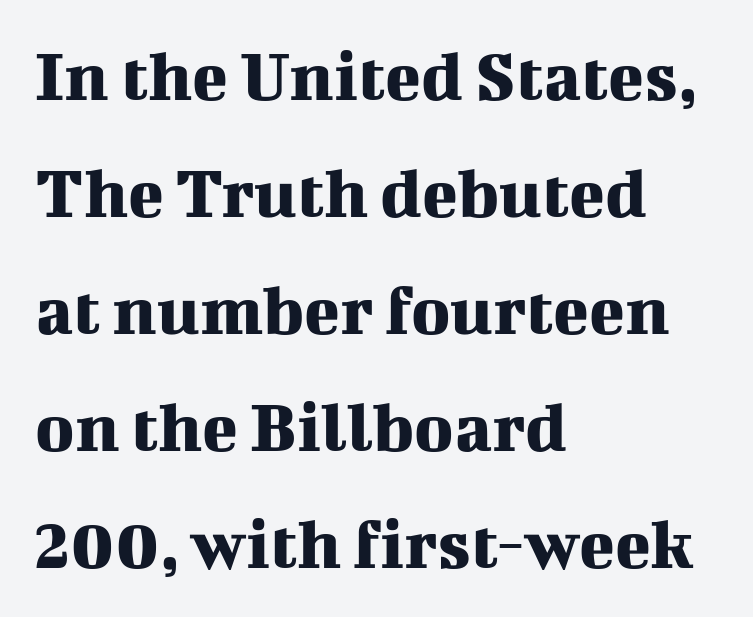
Q: Is the text italic (slanted)? A: No, it is upright.
Q: Is the typeface a serif or a sans-serif typeface? A: Serif.
Q: Is the text underlined? A: No.
Q: How is the paragraph aligned? A: Left-aligned.
Q: Is the spacing between letters normal or unusually wide? A: Normal.
Q: Is the spacing between lines tight, normal or loose? A: Normal.
Q: Width (condensed, normal, or wide)? A: Normal.
Q: Stroke contrast? A: Medium.
Q: x-height? A: Medium.
Q: Monospaced? A: No.
